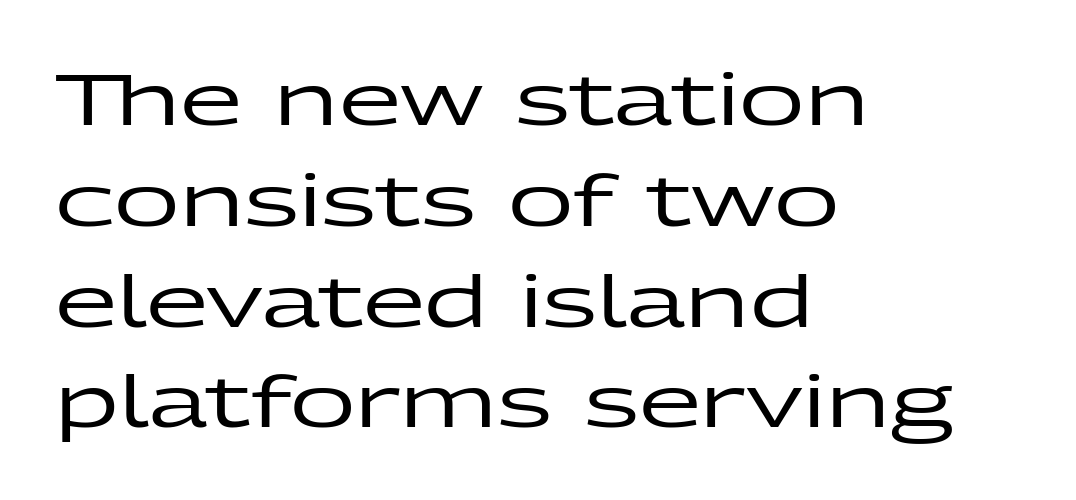
{"serif": "no", "italic": "no", "width": "wide", "stroke_contrast": "low", "x_height": "medium", "monospaced": "no", "underline": "no", "align": "left", "line_spacing": "normal", "line_spacing_ratio": 1.4, "letter_spacing": "normal", "letter_spacing_em": 0.0, "glyph_px": 72}
